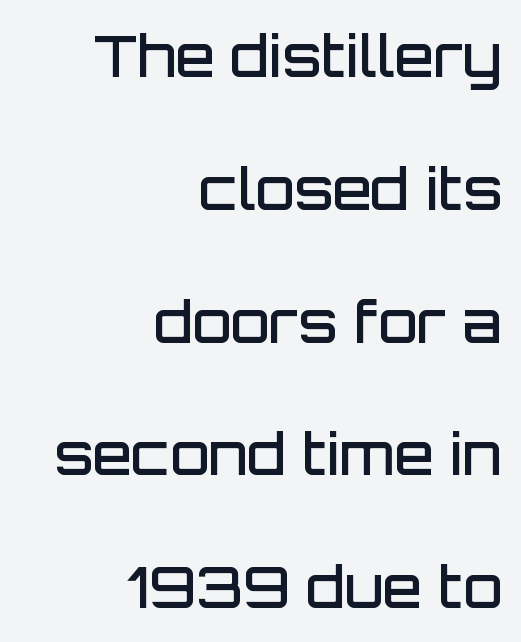
Q: Is the text bold? A: Semi-bold.
Q: Is the text italic (slanted)? A: No, it is upright.
Q: Is the typeface a serif or a sans-serif typeface? A: Sans-serif.
Q: Is the text underlined? A: No.
Q: How is the paragraph aligned? A: Right-aligned.
Q: Is the spacing between letters normal or unusually wide? A: Normal.
Q: Is the spacing between lines tight, normal or loose? A: Loose.
Q: Width (condensed, normal, or wide)? A: Normal.
Q: Stroke contrast? A: Low.
Q: x-height? A: Large.
Q: Monospaced? A: No.
